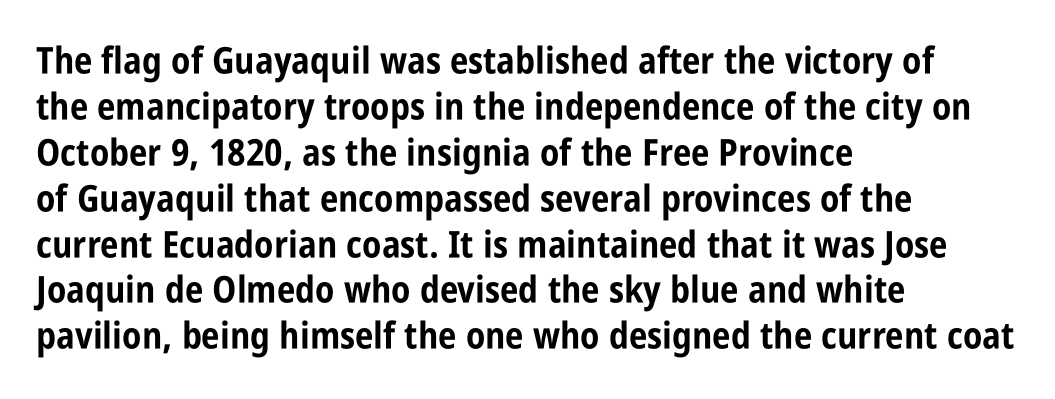
Q: Is the text bold? A: Yes.
Q: Is the text italic (slanted)? A: No, it is upright.
Q: Is the typeface a serif or a sans-serif typeface? A: Sans-serif.
Q: Is the text underlined? A: No.
Q: How is the paragraph aligned? A: Left-aligned.
Q: Is the spacing between letters normal or unusually wide? A: Normal.
Q: Width (condensed, normal, or wide)? A: Condensed.
Q: Stroke contrast? A: Low.
Q: x-height? A: Large.
Q: Monospaced? A: No.
